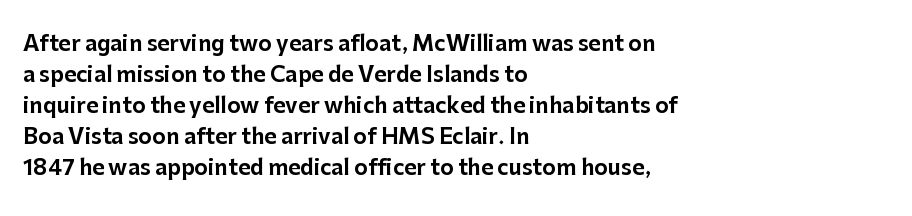
Does the copy run flush right? No — it runs flush left. The specimen reads as upright at a glance. Between one letter and the next there's only the usual sliver of space. The designer left line spacing at the default.
